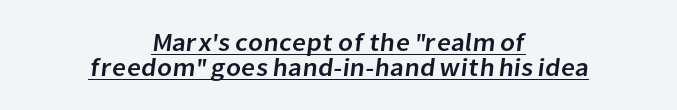
The image shows 25 px text type; set centered, tight line spacing (1.01x), normal letter spacing, underlined.
